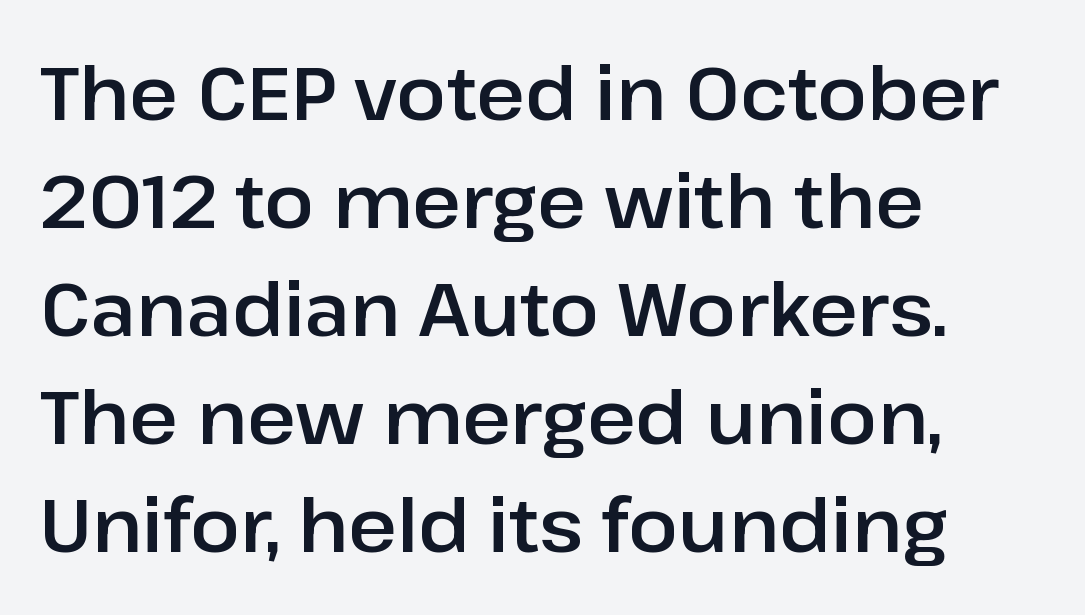
The image shows 74 px sans-serif type, upright; set left-aligned, normal line spacing (1.46x), normal letter spacing, not underlined; low stroke contrast and a medium x-height.
